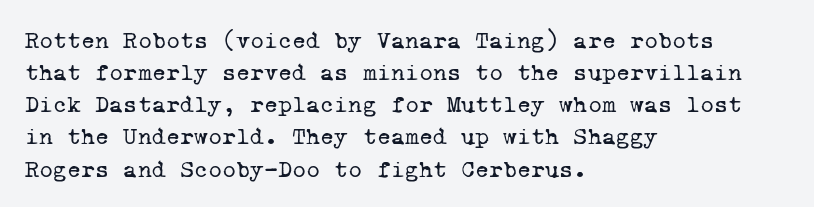
{"bold": "no", "underline": "no", "align": "left", "line_spacing": "normal", "line_spacing_ratio": 1.34, "letter_spacing": "normal", "letter_spacing_em": 0.0, "glyph_px": 24}
